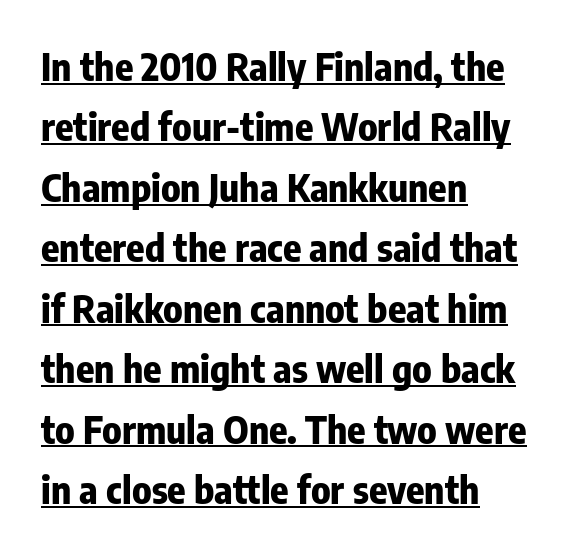
The image shows 38 px bold, condensed sans-serif type, upright; set left-aligned, normal line spacing (1.59x), normal letter spacing, underlined; low stroke contrast and a medium x-height.
